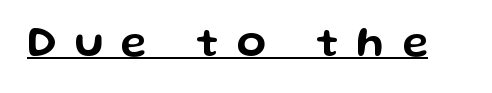
Is this a sans? Yes — the strokes have no serifs. The line texture is sparse and dotted thanks to wide tracking. These lines are rendered in a variable-pitch font. If you drew a line through each stem, it would be perfectly vertical.
